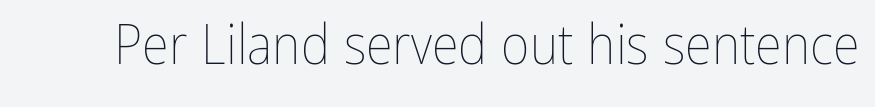
A typesetter would call this zero additional tracking. The face used here is proportionally spaced, like ordinary book or web type. Bold? No — there's no thickening of the strokes. The space directly below the letters is spotless. Ascenders rise straight up at ninety degrees.
